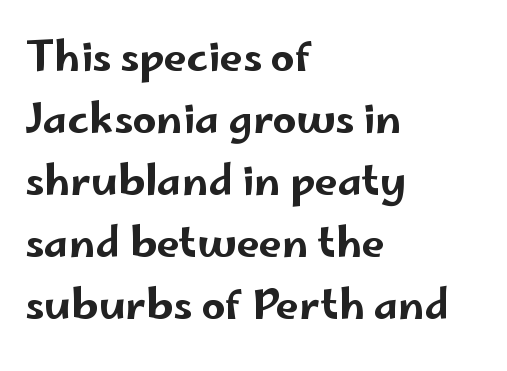
Leading: standard. Does the type have serifs? No, each stem ends abruptly. The paragraph shown leans on its left margin. Quick note: not italic, upright.
